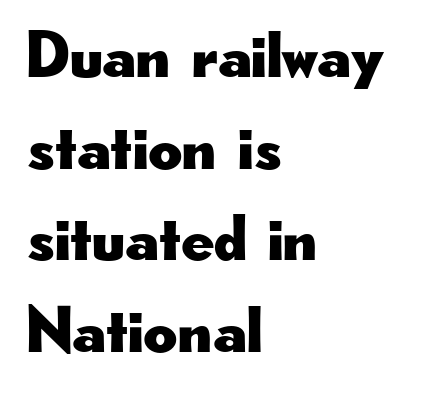
{"serif": "no", "italic": "no", "width": "wide", "stroke_contrast": "low", "x_height": "small", "monospaced": "no", "underline": "no", "align": "left", "line_spacing": "normal", "line_spacing_ratio": 1.39, "letter_spacing": "normal", "letter_spacing_em": 0.0, "glyph_px": 66}
